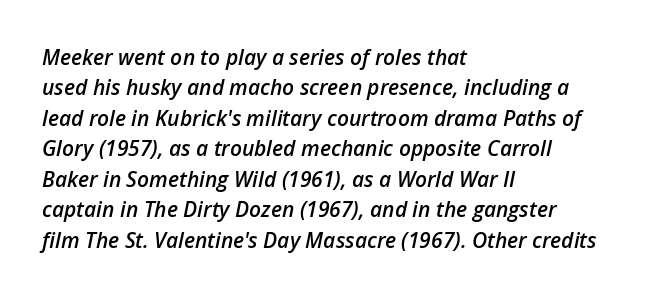
{"italic": "yes", "lean": "right", "slant_degrees": 12, "bold": "semi", "underline": "no", "align": "left", "line_spacing": "normal", "line_spacing_ratio": 1.45, "letter_spacing": "normal", "letter_spacing_em": 0.0, "glyph_px": 21}
